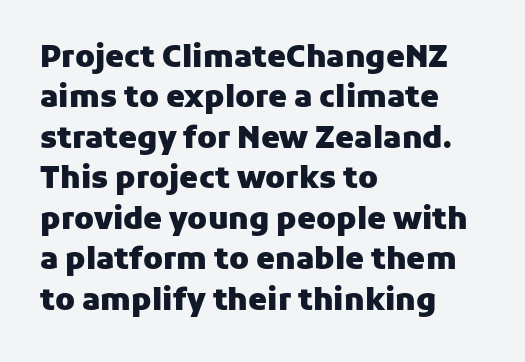
Note: no serifs on the glyphs. Visually the block forms a straight wall on the left and a jagged coastline on the right. Do the characters align in a grid? No, the font is proportional. The strokes are fattened all the way to bold. One glance says typical: line gaps are just what's usual. Rendered with straight, roman letterforms.
